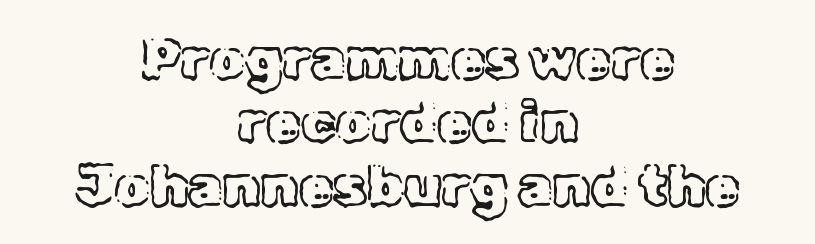
This rendering features lettering with no underline. Note the varied advance widths — an 'i' is clearly narrower than an 'm'. The specimen reads as upright at a glance. Where is the straight margin? There isn't one; the lines are centered. Spacing between characters is what you'd get straight out of the box.
